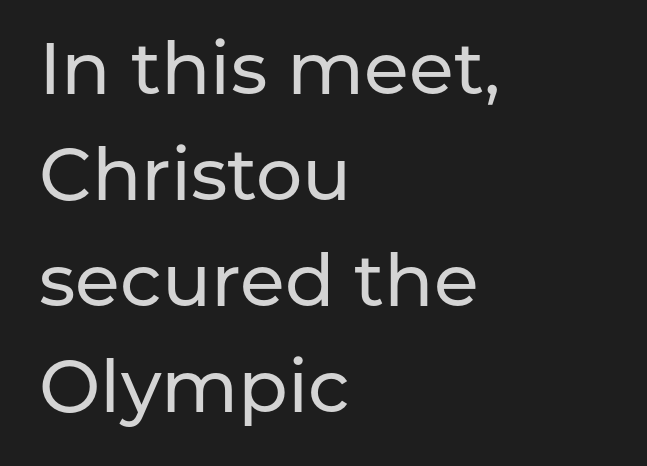
Q: Is the text italic (slanted)? A: No, it is upright.
Q: Is the typeface a serif or a sans-serif typeface? A: Sans-serif.
Q: Is the text underlined? A: No.
Q: How is the paragraph aligned? A: Left-aligned.
Q: Is the spacing between letters normal or unusually wide? A: Normal.
Q: Is the spacing between lines tight, normal or loose? A: Normal.
Q: Width (condensed, normal, or wide)? A: Normal.
Q: Stroke contrast? A: Low.
Q: x-height? A: Medium.
Q: Monospaced? A: No.
